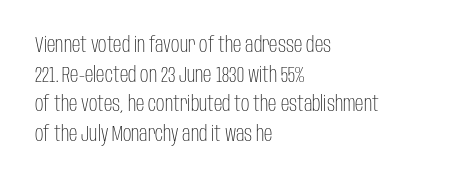
{"italic": "no", "bold": "no", "underline": "no", "align": "left", "line_spacing": "normal", "line_spacing_ratio": 1.41, "letter_spacing": "normal", "letter_spacing_em": 0.0, "glyph_px": 21}
